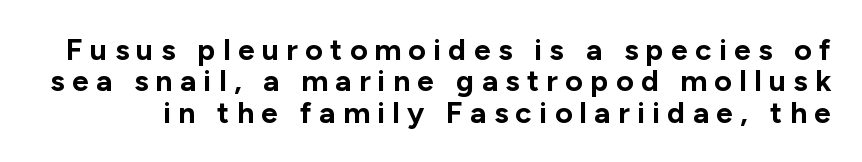
The image shows 30 px bold sans-serif type, upright; set tight line spacing (1.05x), unusually wide letter spacing (+0.25 em), not underlined; low stroke contrast and a medium x-height.
